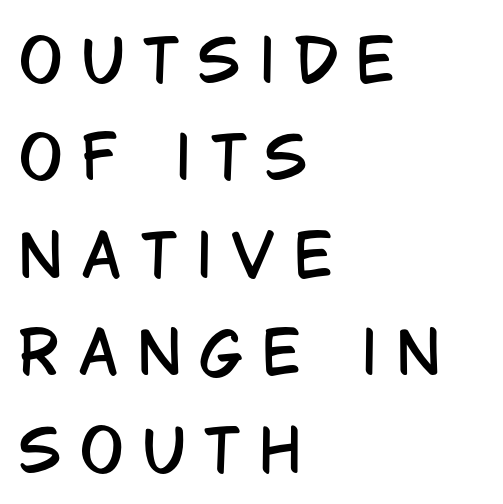
Q: Is the text italic (slanted)? A: No, it is upright.
Q: Is the typeface a serif or a sans-serif typeface? A: Sans-serif.
Q: Is the text underlined? A: No.
Q: How is the paragraph aligned? A: Left-aligned.
Q: Is the spacing between letters normal or unusually wide? A: Unusually wide.
Q: Is the spacing between lines tight, normal or loose? A: Normal.
Q: Width (condensed, normal, or wide)? A: Condensed.
Q: Stroke contrast? A: Low.
Q: x-height? A: Large.
Q: Monospaced? A: No.
